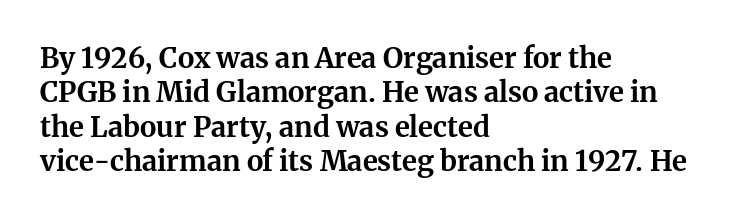
Any mark beneath the type? The region is blank. What stands out about the letter spacing? Nothing — it is the standard amount. The font's upright variant was chosen for this text. This rendering employs a face with finishing strokes, i.e., a serif. The paragraph has a hard left edge and a soft right edge.
